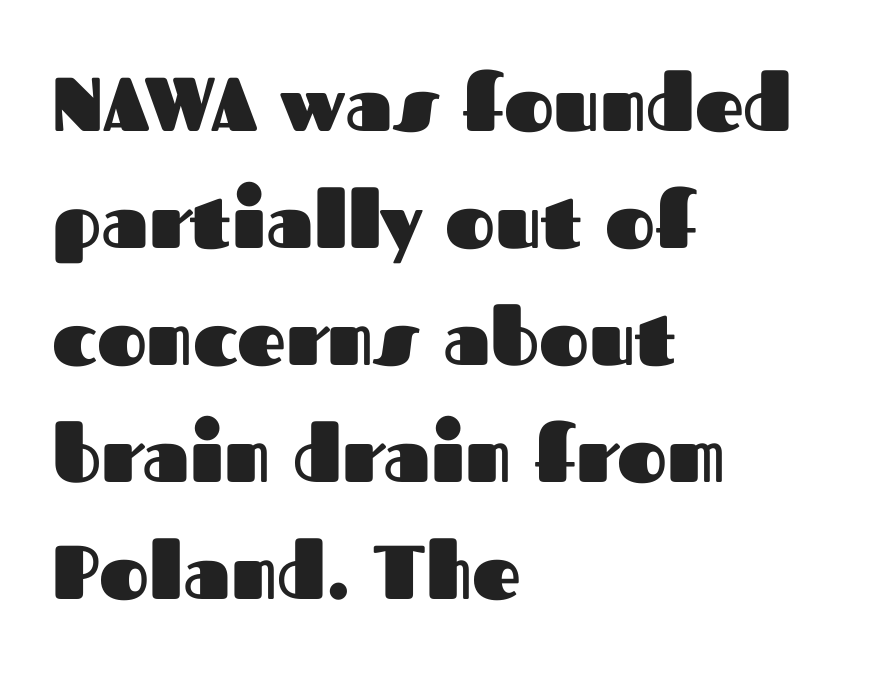
Q: Is the text bold? A: Yes.
Q: Is the text italic (slanted)? A: No, it is upright.
Q: Is the typeface a serif or a sans-serif typeface? A: Sans-serif.
Q: Is the text underlined? A: No.
Q: How is the paragraph aligned? A: Left-aligned.
Q: Is the spacing between letters normal or unusually wide? A: Normal.
Q: Is the spacing between lines tight, normal or loose? A: Normal.
Q: Width (condensed, normal, or wide)? A: Normal.
Q: Stroke contrast? A: Medium.
Q: x-height? A: Medium.
Q: Monospaced? A: No.
